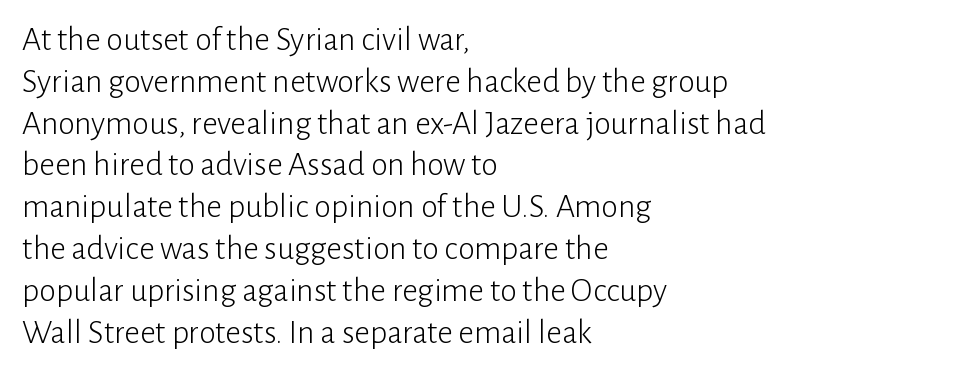
There is no visible air inserted between adjacent glyphs. Each letter's strokes conclude bluntly, with no projecting serifs. Type without underlining. The typeface has the unassuming heft of standard copy or less.
